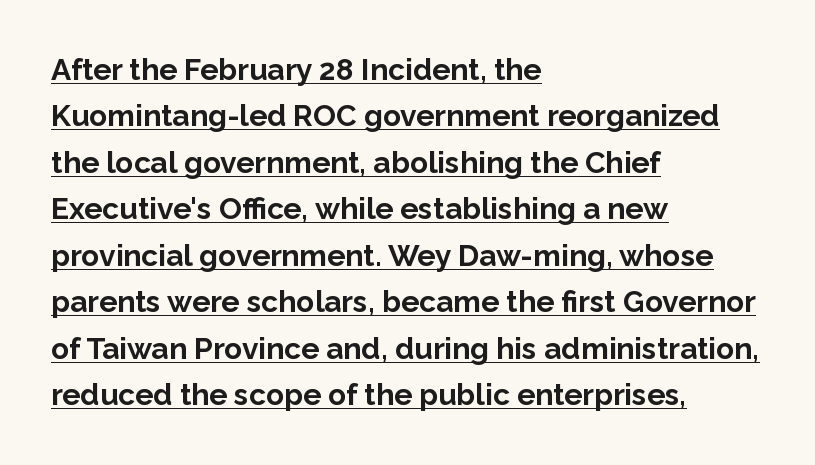
The image shows 30 px bold sans-serif type, upright; set left-aligned, normal line spacing (1.55x), normal letter spacing, underlined; low stroke contrast and a medium x-height.
